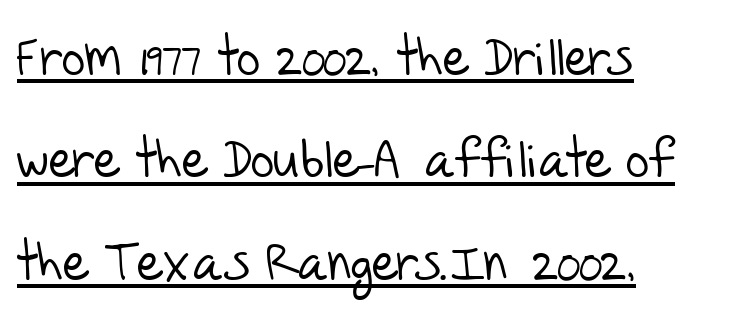
Horizontal alignment here is leftward, the default for most running prose. The passage shown is typed in a proportional face where columns would drift. Is the letter spacing exaggerated? No — it looks like the ordinary default. Stroke mass is kept to a normal reading level or below.
